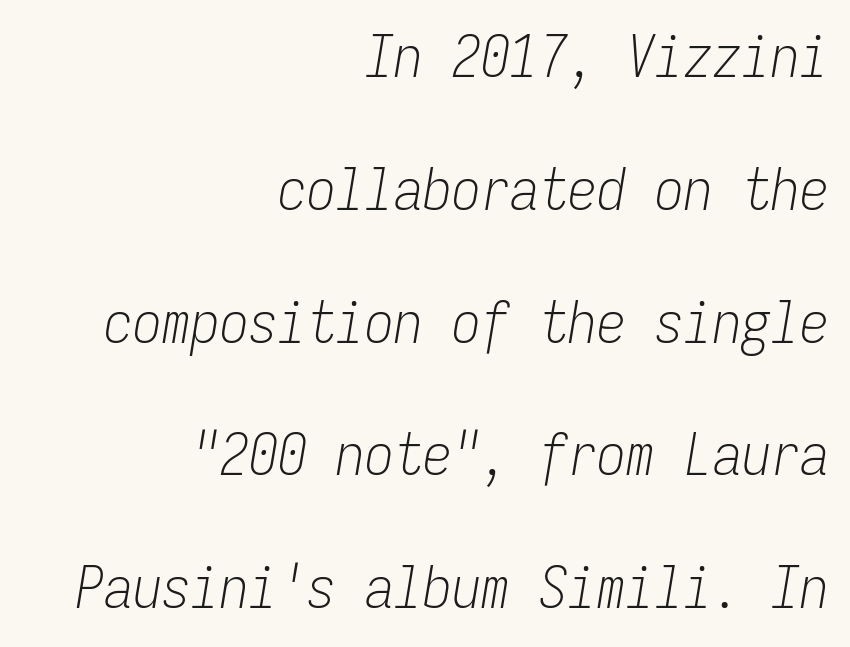
{"italic": "yes", "lean": "right", "slant_degrees": 9, "bold": "no", "weight": "light", "width": "condensed", "stroke_contrast": "low", "x_height": "medium", "monospaced": "yes", "underline": "no", "align": "right", "line_spacing": "loose", "line_spacing_ratio": 2.29, "letter_spacing": "normal", "letter_spacing_em": 0.0, "glyph_px": 58}
